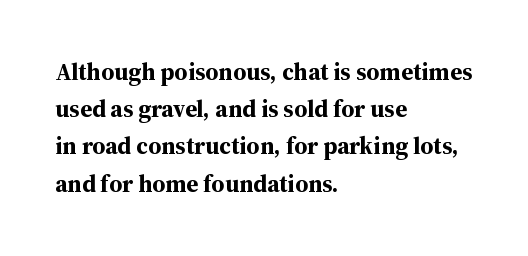
The image shows 24 px bold type, upright; set left-aligned, normal line spacing (1.55x), normal letter spacing, not underlined.
